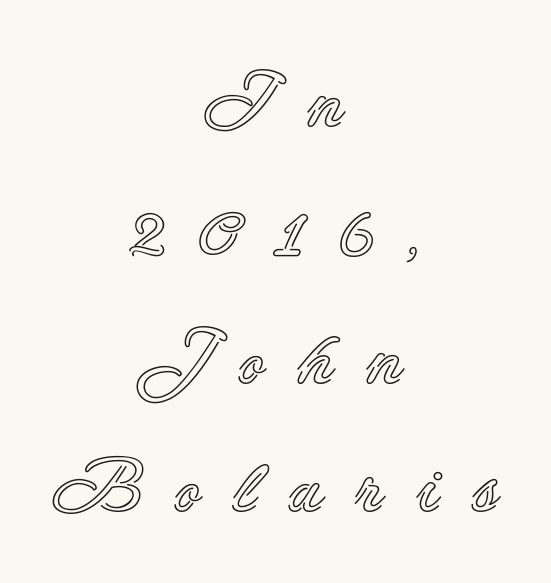
Q: Is the text italic (slanted)? A: Yes.
Q: Is the text underlined? A: No.
Q: How is the paragraph aligned? A: Centered.
Q: Is the spacing between letters normal or unusually wide? A: Unusually wide.
Q: Is the spacing between lines tight, normal or loose? A: Normal.
Q: Width (condensed, normal, or wide)? A: Normal.
Q: x-height? A: Small.
Q: Monospaced? A: No.
